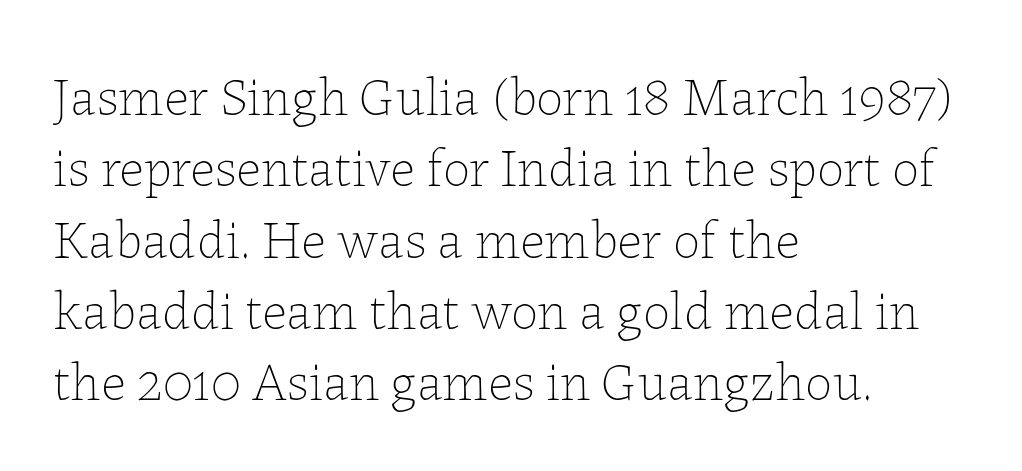
Q: Is the text bold? A: No.
Q: Is the text italic (slanted)? A: No, it is upright.
Q: Is the text underlined? A: No.
Q: How is the paragraph aligned? A: Left-aligned.
Q: Is the spacing between letters normal or unusually wide? A: Normal.
Q: Is the spacing between lines tight, normal or loose? A: Normal.
Q: Width (condensed, normal, or wide)? A: Normal.
Q: Stroke contrast? A: Low.
Q: x-height? A: Medium.
Q: Monospaced? A: No.
